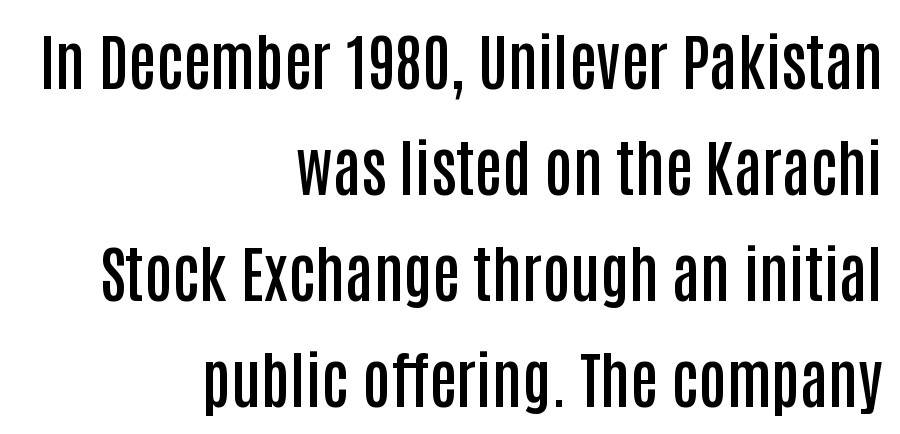
Q: Is the text bold? A: Semi-bold.
Q: Is the text italic (slanted)? A: No, it is upright.
Q: Is the typeface a serif or a sans-serif typeface? A: Sans-serif.
Q: Is the text underlined? A: No.
Q: How is the paragraph aligned? A: Right-aligned.
Q: Is the spacing between letters normal or unusually wide? A: Normal.
Q: Width (condensed, normal, or wide)? A: Condensed.
Q: Stroke contrast? A: Low.
Q: x-height? A: Large.
Q: Monospaced? A: No.
